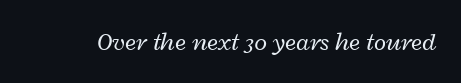
Q: Is the text bold? A: No.
Q: Is the text italic (slanted)? A: Yes, it leans right by about 12 degrees.
Q: Is the text underlined? A: No.
Q: Is the spacing between letters normal or unusually wide? A: Normal.
